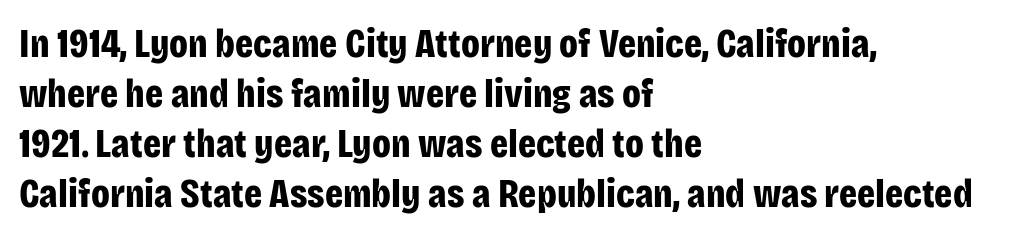
Serif or sans? Sans — the stroke terminals are bare. The string is rendered with underlining switched off. Think of a printed novel: that variable character pitch is what you see here. Between one letter and the next there's only the usual sliver of space. The ragged edge is on the right, which tells us the setting is flush left.
